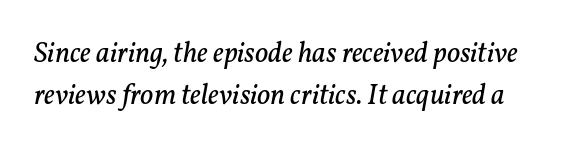
The image shows 29 px regular-weight serif type, italic (leaning right); set normal line spacing (1.44x), normal letter spacing, not underlined; low stroke contrast and a medium x-height.
